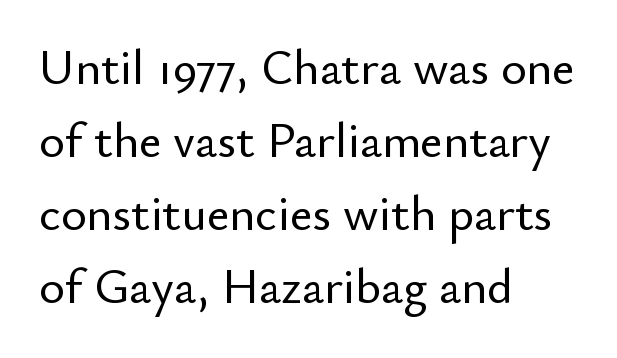
The image shows 49 px sans-serif type, upright; set left-aligned, normal line spacing (1.49x), normal letter spacing, not underlined; low stroke contrast and a small x-height.
